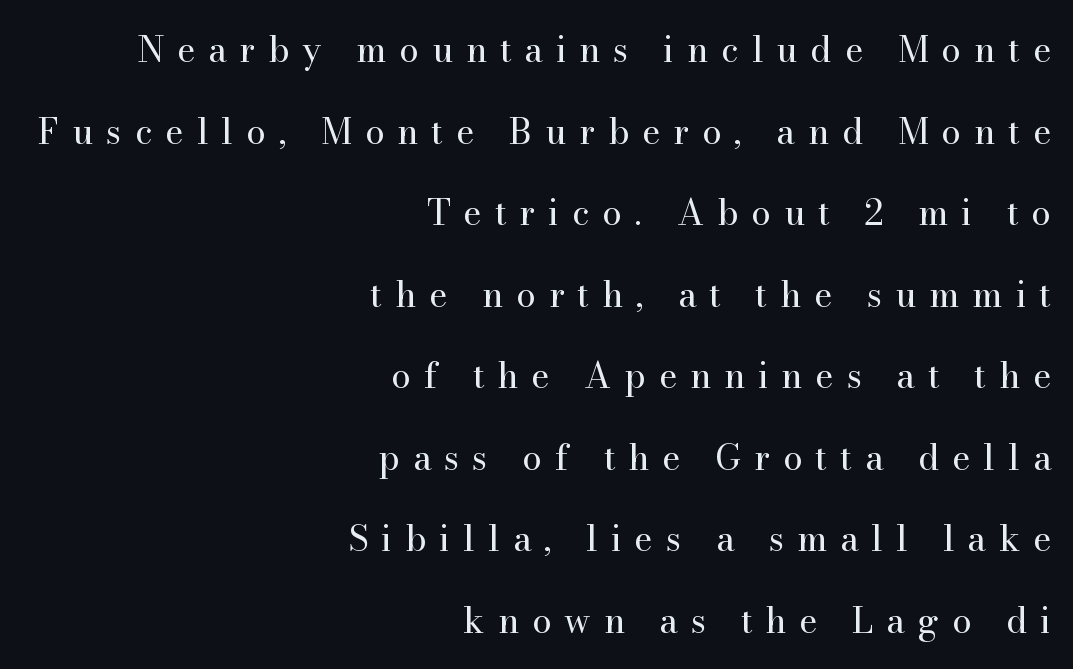
{"serif": "yes", "italic": "no", "bold": "no", "weight": "regular", "width": "normal", "stroke_contrast": "high", "x_height": "small", "monospaced": "no", "underline": "no", "align": "right", "line_spacing": "loose", "line_spacing_ratio": 2.33, "letter_spacing": "wide", "letter_spacing_em": 0.37, "glyph_px": 35}
